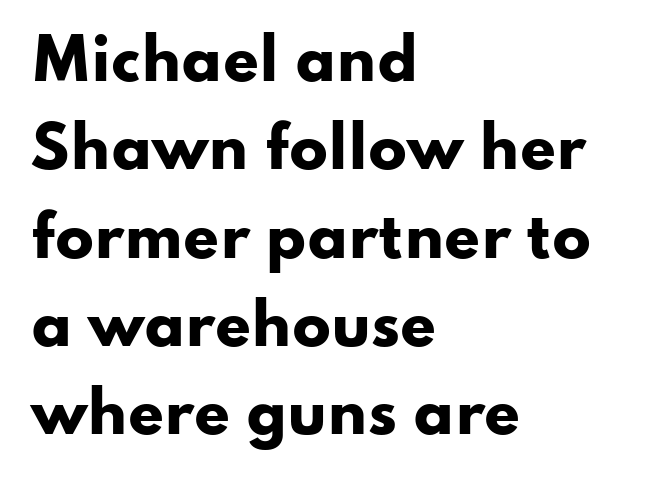
Underlining? Definitely not there. The passage shown has conventional tracking throughout. The passage shown is typed in a proportional face where columns would drift. The designer left line spacing at the default. The characters display no serif detailing; their extremities are plain. In terms of posture, this sample is upright.
